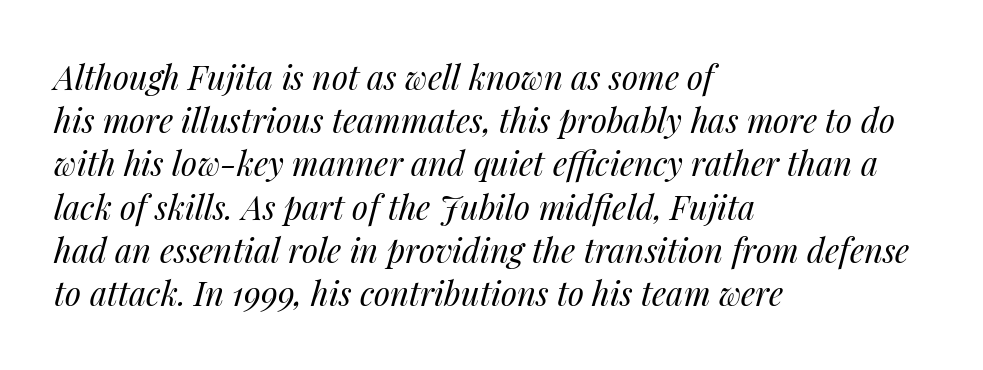
Q: Is the text bold? A: No.
Q: Is the text italic (slanted)? A: Yes, it leans right by about 14 degrees.
Q: Is the text underlined? A: No.
Q: How is the paragraph aligned? A: Left-aligned.
Q: Is the spacing between letters normal or unusually wide? A: Normal.
Q: Is the spacing between lines tight, normal or loose? A: Normal.
Q: Width (condensed, normal, or wide)? A: Normal.
Q: Stroke contrast? A: Medium.
Q: x-height? A: Medium.
Q: Monospaced? A: No.
